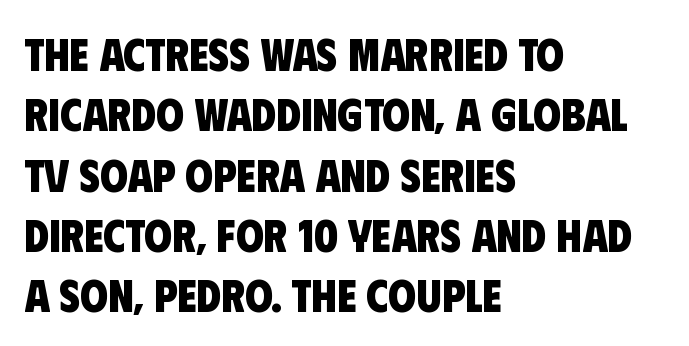
Q: Is the text bold? A: Yes.
Q: Is the typeface a serif or a sans-serif typeface? A: Sans-serif.
Q: Is the text underlined? A: No.
Q: How is the paragraph aligned? A: Left-aligned.
Q: Is the spacing between letters normal or unusually wide? A: Normal.
Q: Is the spacing between lines tight, normal or loose? A: Normal.
Q: Width (condensed, normal, or wide)? A: Condensed.
Q: Stroke contrast? A: Low.
Q: x-height? A: Large.
Q: Monospaced? A: No.
